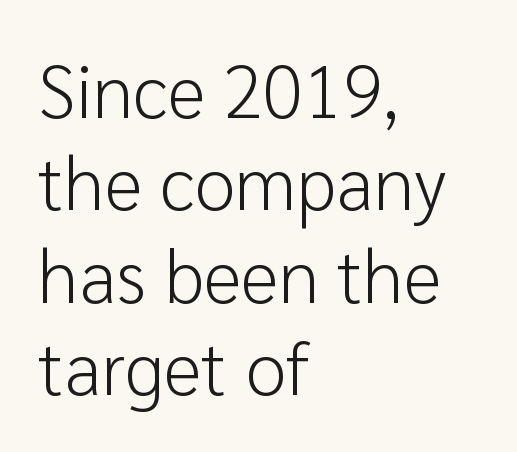
Q: Is the text bold? A: No.
Q: Is the text italic (slanted)? A: No, it is upright.
Q: Is the typeface a serif or a sans-serif typeface? A: Sans-serif.
Q: Is the text underlined? A: No.
Q: How is the paragraph aligned? A: Left-aligned.
Q: Is the spacing between letters normal or unusually wide? A: Normal.
Q: Is the spacing between lines tight, normal or loose? A: Normal.
Q: Width (condensed, normal, or wide)? A: Normal.
Q: Stroke contrast? A: Low.
Q: x-height? A: Medium.
Q: Monospaced? A: No.
